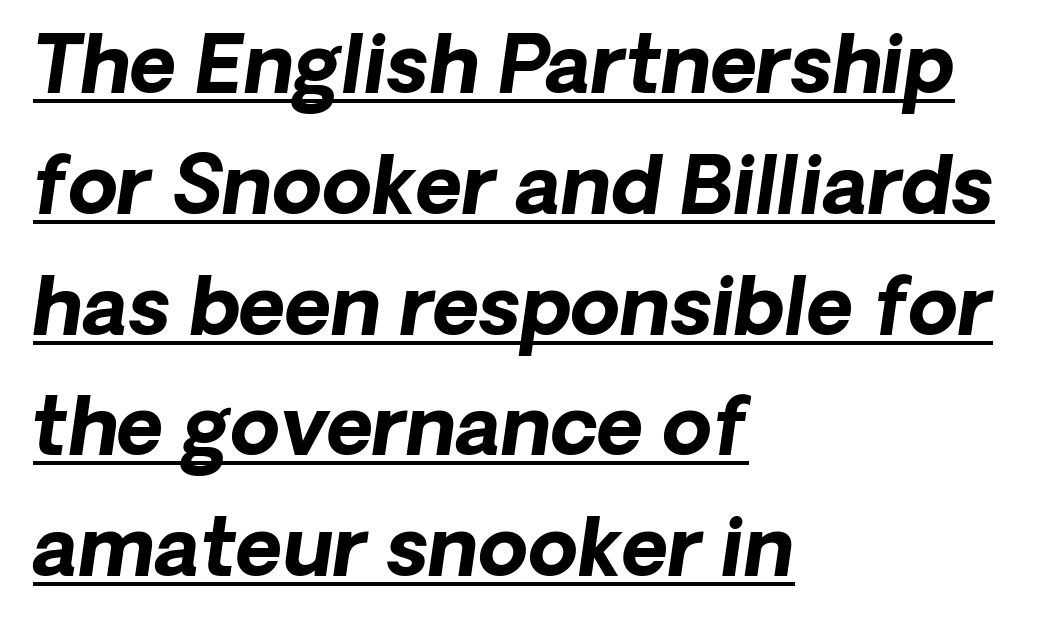
Somebody hit Ctrl+U on this one — the words are underlined. Emphasis-style slanted type is in use. Default kerning and tracking; the words read as compact shapes. Heavy-handed strokes throughout: this text is bold. Leading matches the norm, producing a regular column.
